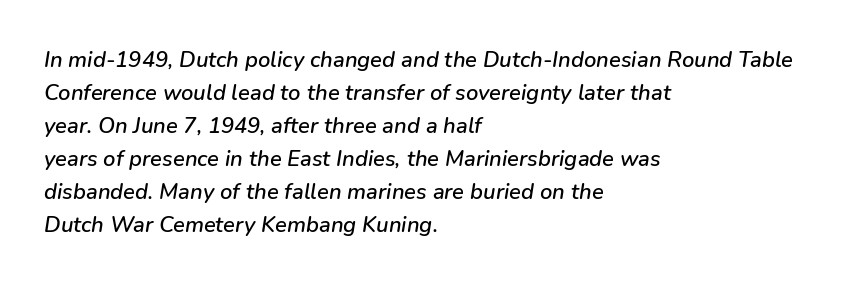
{"italic": "yes", "lean": "right", "slant_degrees": 9, "underline": "no", "align": "left", "line_spacing": "normal", "line_spacing_ratio": 1.5, "letter_spacing": "normal", "letter_spacing_em": 0.0, "glyph_px": 22}
